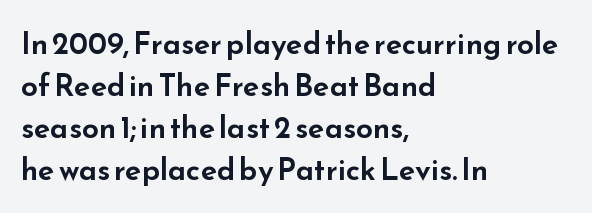
Q: Is the text italic (slanted)? A: No, it is upright.
Q: Is the typeface a serif or a sans-serif typeface? A: Sans-serif.
Q: Is the text underlined? A: No.
Q: How is the paragraph aligned? A: Left-aligned.
Q: Is the spacing between letters normal or unusually wide? A: Normal.
Q: Is the spacing between lines tight, normal or loose? A: Normal.
Q: Width (condensed, normal, or wide)? A: Wide.
Q: Stroke contrast? A: Low.
Q: x-height? A: Small.
Q: Monospaced? A: No.
